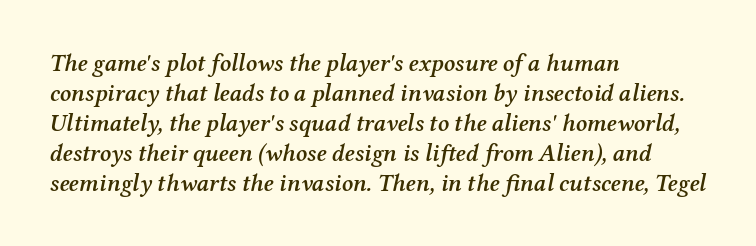
{"italic": "yes", "lean": "right", "slant_degrees": 12, "bold": "semi", "underline": "no", "align": "left", "line_spacing": "normal", "line_spacing_ratio": 1.25, "letter_spacing": "normal", "letter_spacing_em": 0.0, "glyph_px": 24}
